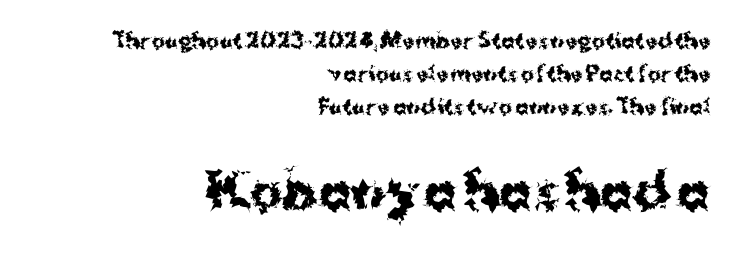
Q: Is the text bold? A: Yes.
Q: Is the text italic (slanted)? A: No, it is upright.
Q: Is the typeface a serif or a sans-serif typeface? A: Sans-serif.
Q: Is the text underlined? A: No.
Q: How is the paragraph aligned? A: Right-aligned.
Q: Is the spacing between letters normal or unusually wide? A: Normal.
Q: Is the spacing between lines tight, normal or loose? A: Normal.
Q: Which block of text is set in a larger size, the first (top) or the second (bottom)? A: The second (bottom) one.
Q: Width (condensed, normal, or wide)? A: Normal.
Q: Stroke contrast? A: Medium.
Q: x-height? A: Medium.
Q: Monospaced? A: No.
